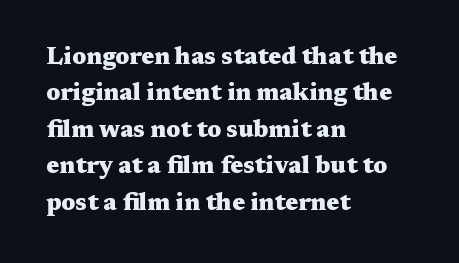
{"italic": "no", "bold": "yes", "underline": "no", "align": "left", "line_spacing": "normal", "line_spacing_ratio": 1.52, "letter_spacing": "normal", "letter_spacing_em": 0.0, "glyph_px": 24}
